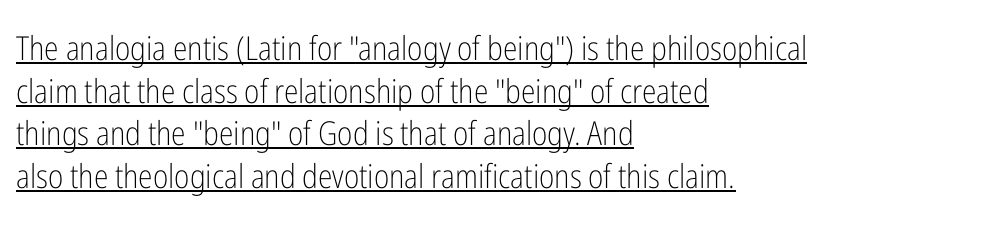
The axis of the letterforms is exactly vertical. The face used here is proportionally spaced, like ordinary book or web type. One glance says typical: line gaps are just what's usual. No chunkiness to these letters — they're not bold. In designer terms, the underline attribute is active on this setting. Every row of glyphs begins at an identical x-position on the left.
